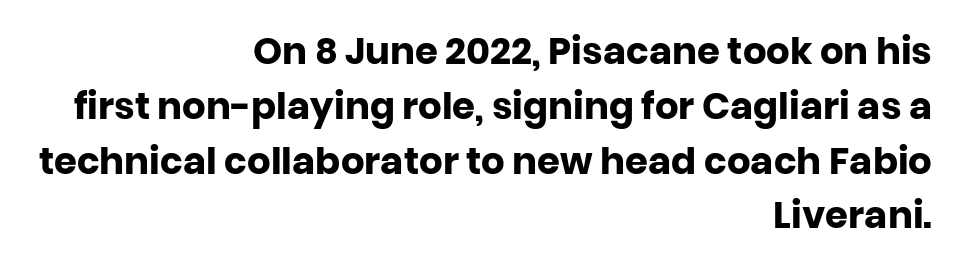
{"serif": "no", "italic": "no", "bold": "yes", "weight": "heavy", "width": "normal", "stroke_contrast": "low", "x_height": "large", "monospaced": "no", "underline": "no", "align": "right", "line_spacing": "normal", "line_spacing_ratio": 1.48, "letter_spacing": "normal", "letter_spacing_em": 0.0, "glyph_px": 37}
